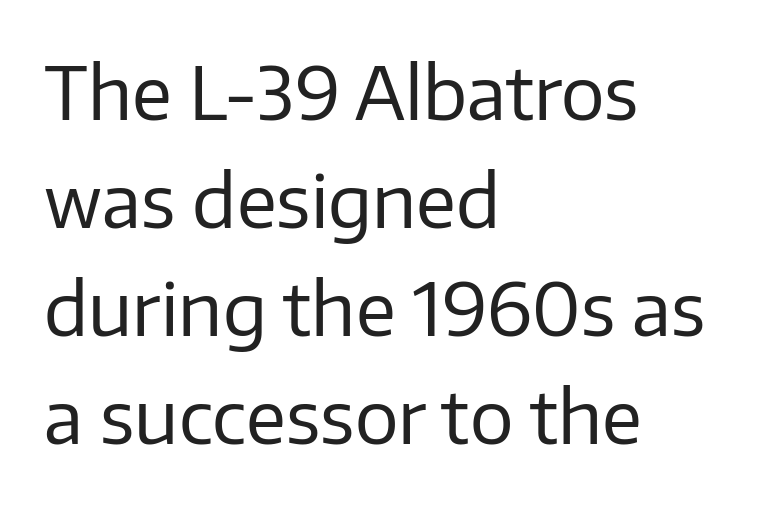
Q: Is the text bold? A: No.
Q: Is the text italic (slanted)? A: No, it is upright.
Q: Is the typeface a serif or a sans-serif typeface? A: Sans-serif.
Q: Is the text underlined? A: No.
Q: How is the paragraph aligned? A: Left-aligned.
Q: Is the spacing between letters normal or unusually wide? A: Normal.
Q: Is the spacing between lines tight, normal or loose? A: Normal.
Q: Width (condensed, normal, or wide)? A: Normal.
Q: Stroke contrast? A: Low.
Q: x-height? A: Medium.
Q: Monospaced? A: No.
